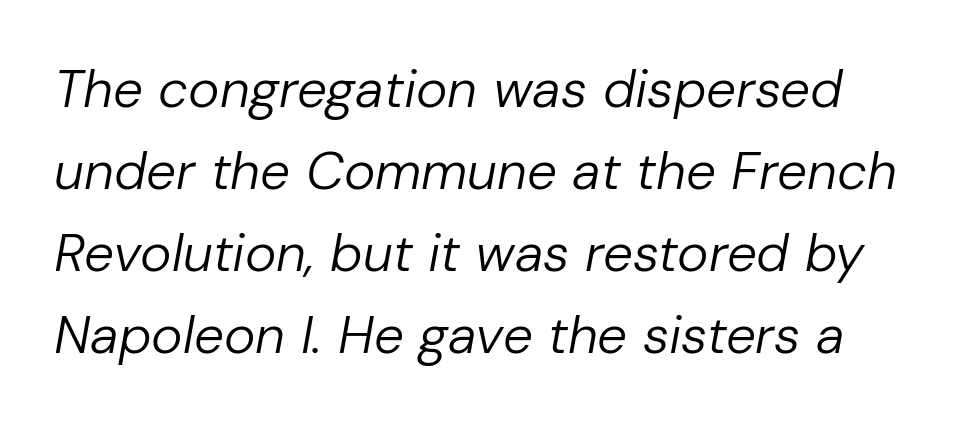
The image shows 53 px regular-weight type, italic (leaning right); set normal line spacing (1.55x), normal letter spacing, not underlined; low stroke contrast and a medium x-height.
